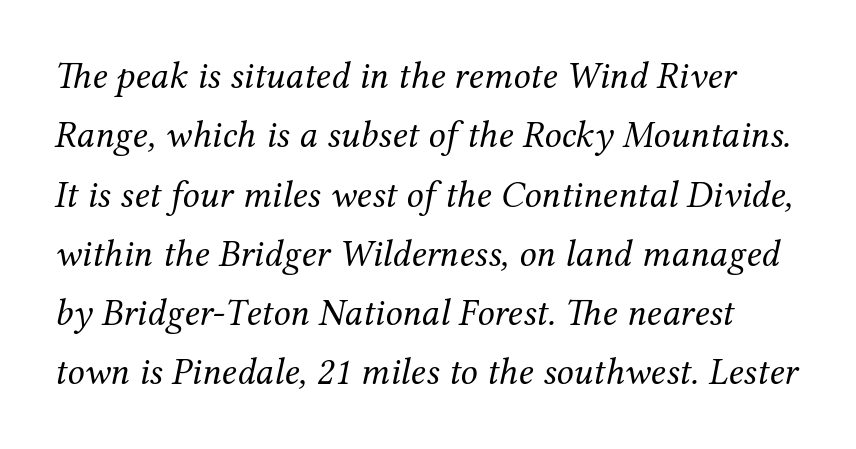
{"serif": "yes", "italic": "yes", "lean": "right", "slant_degrees": 12, "bold": "no", "weight": "regular", "width": "normal", "stroke_contrast": "medium", "x_height": "medium", "monospaced": "no", "underline": "no", "line_spacing": "normal", "line_spacing_ratio": 1.56, "letter_spacing": "normal", "letter_spacing_em": 0.0, "glyph_px": 38}
